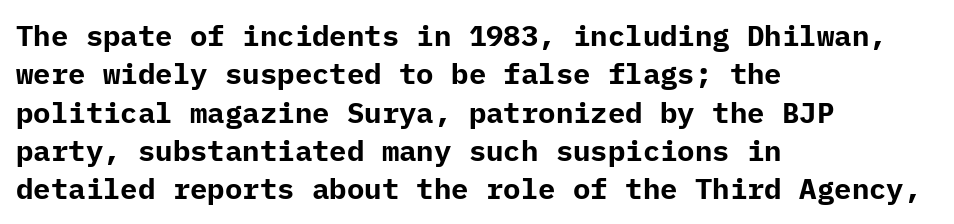
{"serif": "no", "italic": "no", "bold": "yes", "weight": "bold", "width": "normal", "stroke_contrast": "low", "x_height": "medium", "underline": "no", "align": "left", "line_spacing": "normal", "line_spacing_ratio": 1.32, "letter_spacing": "normal", "letter_spacing_em": 0.0, "glyph_px": 29}
